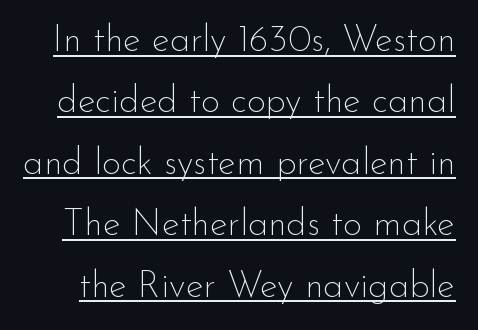
Unlike italic type, these characters show no tilt at all. One glance says typical: line gaps are just what's usual. No heavy texture on the line: the type isn't bold. The rendering uses the underline text-decoration. A sans-serif font was chosen for this passage.
